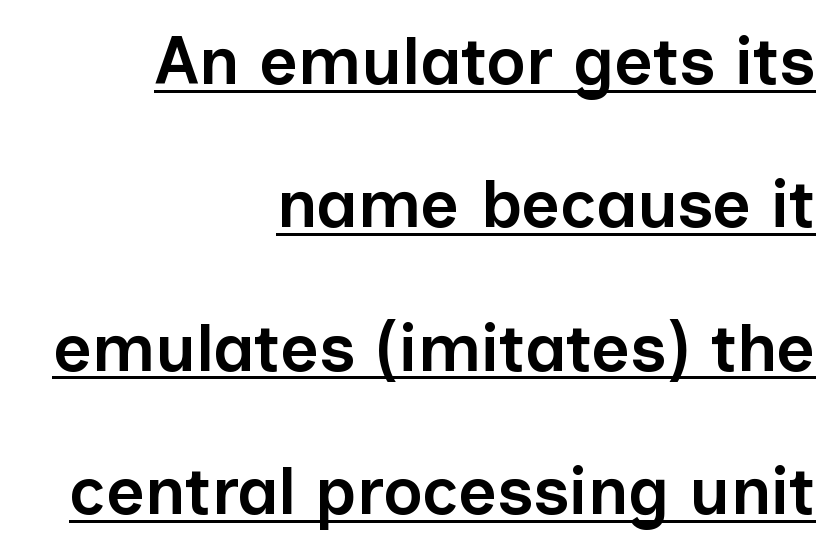
Q: Is the text bold? A: Semi-bold.
Q: Is the text italic (slanted)? A: No, it is upright.
Q: Is the typeface a serif or a sans-serif typeface? A: Sans-serif.
Q: Is the text underlined? A: Yes.
Q: How is the paragraph aligned? A: Right-aligned.
Q: Is the spacing between letters normal or unusually wide? A: Normal.
Q: Is the spacing between lines tight, normal or loose? A: Loose.
Q: Width (condensed, normal, or wide)? A: Normal.
Q: Stroke contrast? A: Low.
Q: x-height? A: Medium.
Q: Monospaced? A: No.
